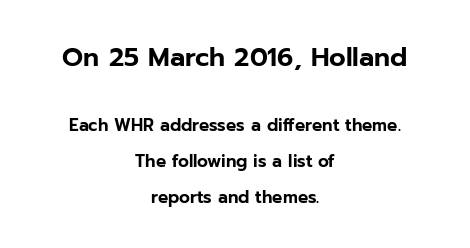
Does the leading feel generous? Absolutely, it's lavish. Leftover space on each line is divided equally before and after the words. Block one is the big one; block two sits smaller underneath. The letterforms sit shoulder to shoulder at normal distance. Posture: vertical. The strip under each line holds only bare page.
